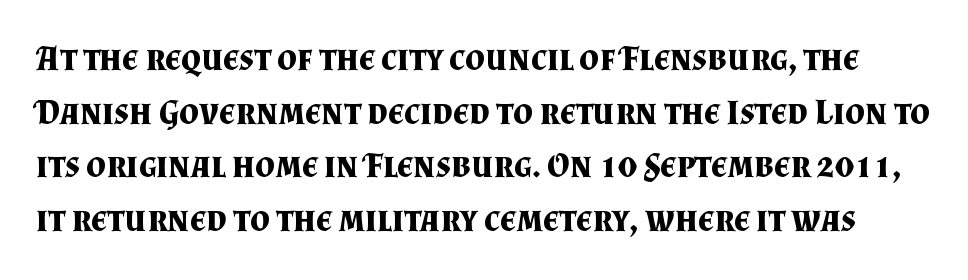
Q: Is the text bold? A: Yes.
Q: Is the text italic (slanted)? A: No, it is upright.
Q: Is the typeface a serif or a sans-serif typeface? A: Serif.
Q: Is the text underlined? A: No.
Q: Is the spacing between letters normal or unusually wide? A: Normal.
Q: Is the spacing between lines tight, normal or loose? A: Normal.
Q: Width (condensed, normal, or wide)? A: Normal.
Q: Stroke contrast? A: Medium.
Q: x-height? A: Small.
Q: Monospaced? A: No.
